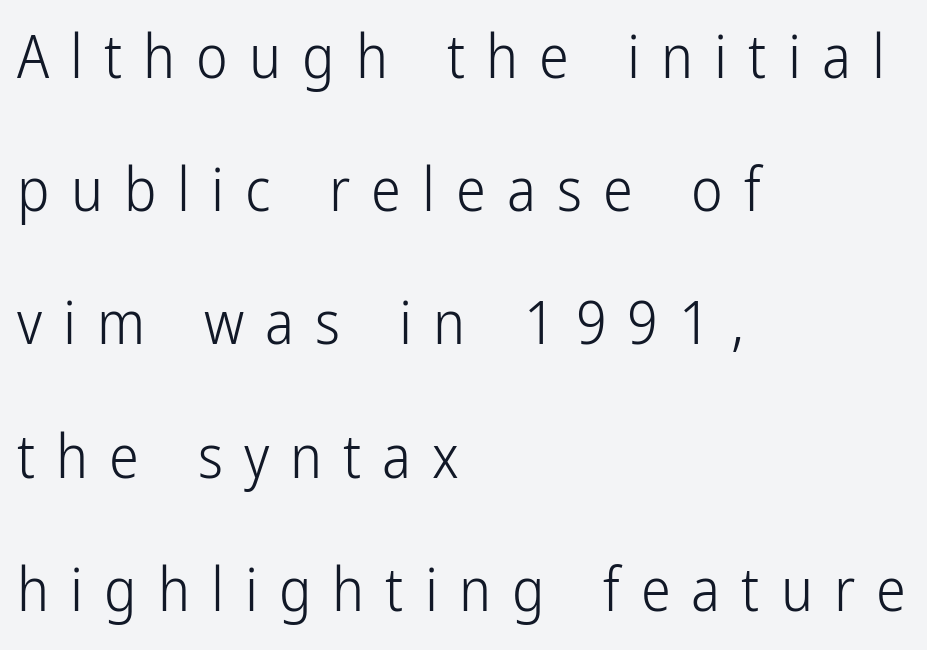
{"serif": "no", "italic": "no", "bold": "no", "weight": "light", "width": "condensed", "stroke_contrast": "low", "x_height": "medium", "monospaced": "no", "underline": "no", "align": "left", "line_spacing": "loose", "line_spacing_ratio": 2.22, "letter_spacing": "wide", "letter_spacing_em": 0.35, "glyph_px": 60}
